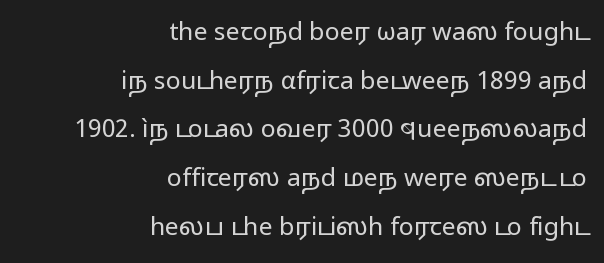
This rendering leaves character spacing at its baseline value. Just letters on the line, the space beneath them empty. Summary of weight: not heavy and not bold. The letters stand upright; this is a roman face. One-word summary of the alignment: right. This sample trades compactness for vertical openness between lines.
